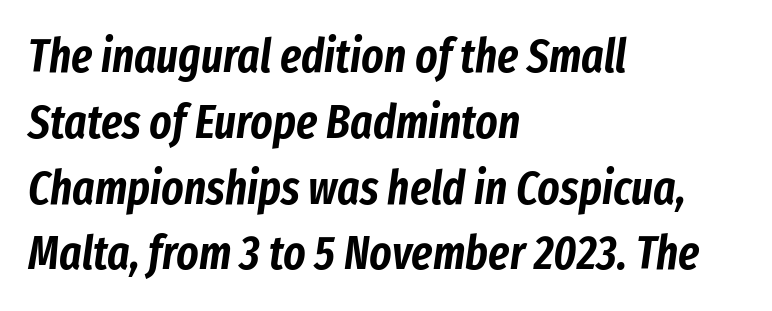
{"italic": "yes", "lean": "right", "slant_degrees": 8, "width": "condensed", "stroke_contrast": "low", "x_height": "medium", "monospaced": "no", "underline": "no", "align": "left", "line_spacing": "normal", "line_spacing_ratio": 1.4, "letter_spacing": "normal", "letter_spacing_em": 0.0, "glyph_px": 47}
